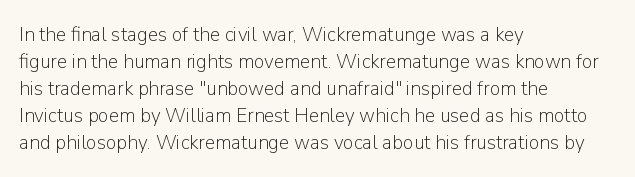
The passage shown is not underscored anywhere. Summary of vertical rhythm: regular, with standard interline spacing. The rag falls on the right side of this text block. Notice how the stems are strictly vertical — no italics here. Vertical stems look standard width or narrower in stroke.
